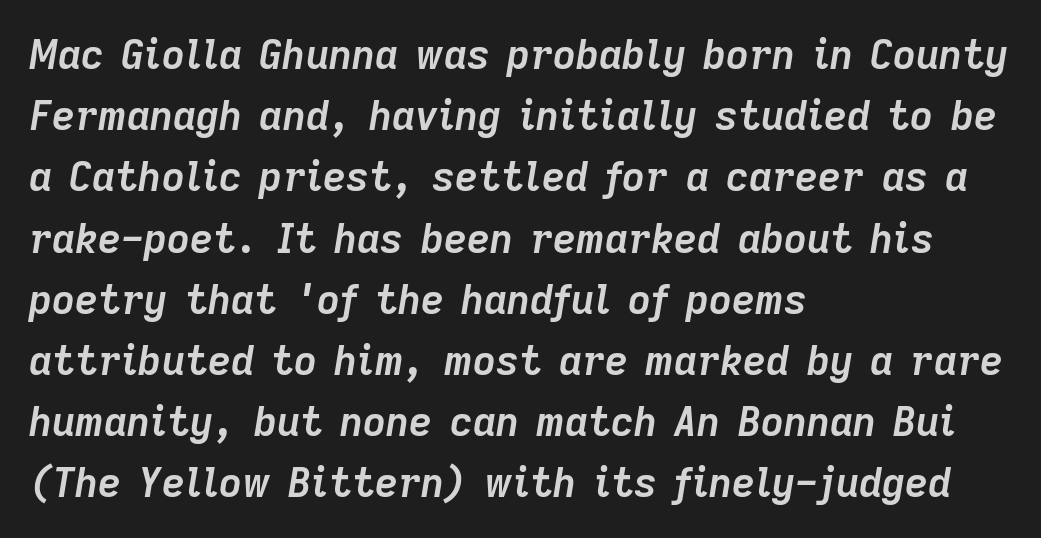
{"italic": "yes", "lean": "right", "slant_degrees": 9, "bold": "yes", "weight": "semibold", "width": "normal", "stroke_contrast": "low", "x_height": "medium", "monospaced": "no", "underline": "no", "align": "left", "line_spacing": "normal", "line_spacing_ratio": 1.53, "letter_spacing": "normal", "letter_spacing_em": 0.0, "glyph_px": 40}
